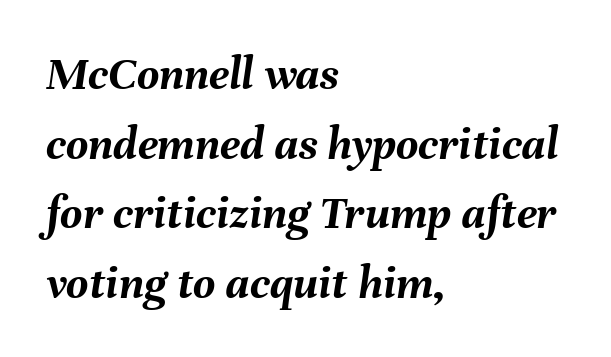
{"italic": "yes", "lean": "right", "slant_degrees": 8, "bold": "yes", "weight": "semibold", "width": "normal", "stroke_contrast": "medium", "x_height": "medium", "monospaced": "no", "underline": "no", "align": "left", "line_spacing": "normal", "line_spacing_ratio": 1.45, "letter_spacing": "normal", "letter_spacing_em": 0.0, "glyph_px": 48}
